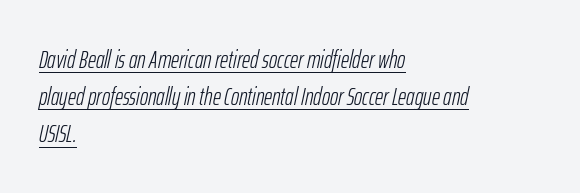
Q: Is the text bold? A: No.
Q: Is the text italic (slanted)? A: Yes, it leans right by about 12 degrees.
Q: Is the text underlined? A: Yes.
Q: How is the paragraph aligned? A: Left-aligned.
Q: Is the spacing between letters normal or unusually wide? A: Normal.
Q: Is the spacing between lines tight, normal or loose? A: Normal.
